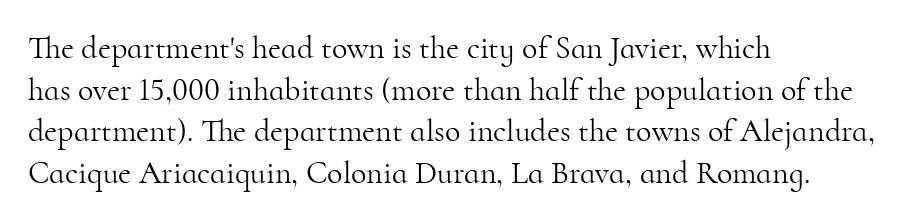
{"serif": "yes", "italic": "no", "bold": "no", "weight": "light", "width": "normal", "stroke_contrast": "high", "x_height": "small", "monospaced": "no", "underline": "no", "align": "left", "line_spacing": "normal", "line_spacing_ratio": 1.3, "letter_spacing": "normal", "letter_spacing_em": 0.0, "glyph_px": 32}
